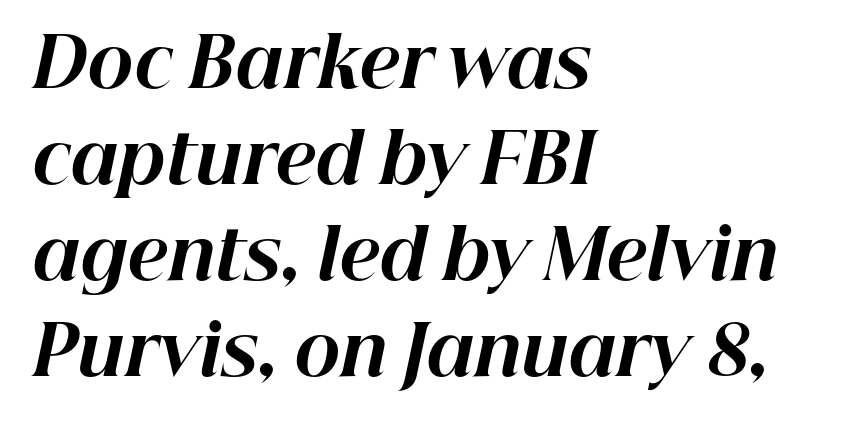
The image shows 69 px bold type, italic (leaning right); set left-aligned, normal line spacing (1.39x), normal letter spacing, not underlined; high stroke contrast and a medium x-height.
